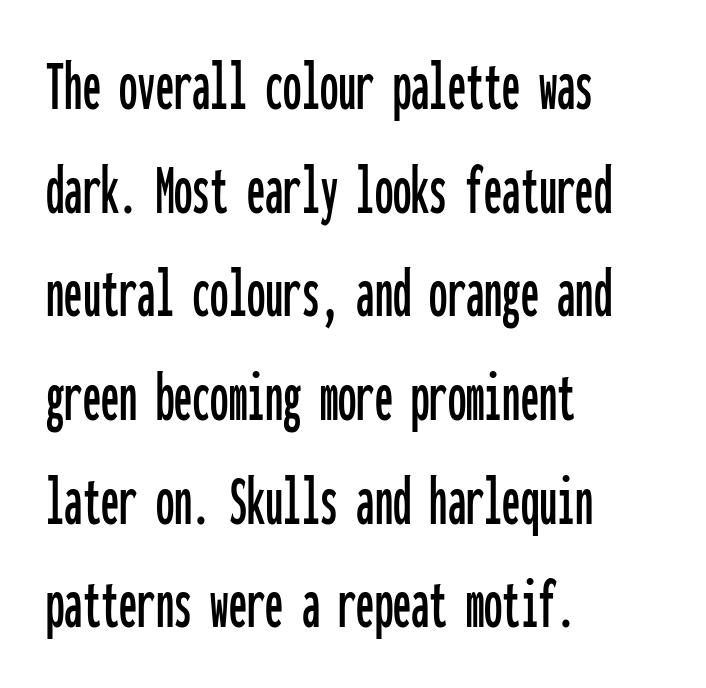
The image shows 73 px condensed sans-serif type, upright, monospaced; set left-aligned, normal line spacing (1.42x), normal letter spacing, not underlined; low stroke contrast and a medium x-height.
